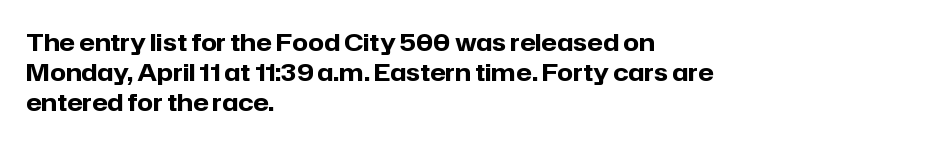
{"italic": "no", "bold": "yes", "underline": "no", "align": "left", "line_spacing": "normal", "line_spacing_ratio": 1.3, "letter_spacing": "normal", "letter_spacing_em": 0.0, "glyph_px": 23}
